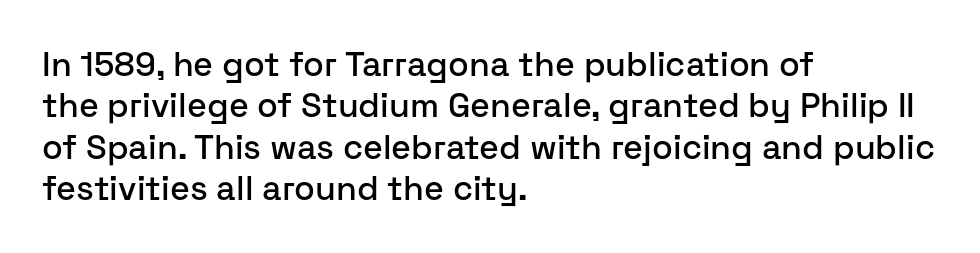
Q: Is the text italic (slanted)? A: No, it is upright.
Q: Is the typeface a serif or a sans-serif typeface? A: Sans-serif.
Q: Is the text underlined? A: No.
Q: How is the paragraph aligned? A: Left-aligned.
Q: Is the spacing between letters normal or unusually wide? A: Normal.
Q: Width (condensed, normal, or wide)? A: Normal.
Q: Stroke contrast? A: Low.
Q: x-height? A: Medium.
Q: Monospaced? A: No.
